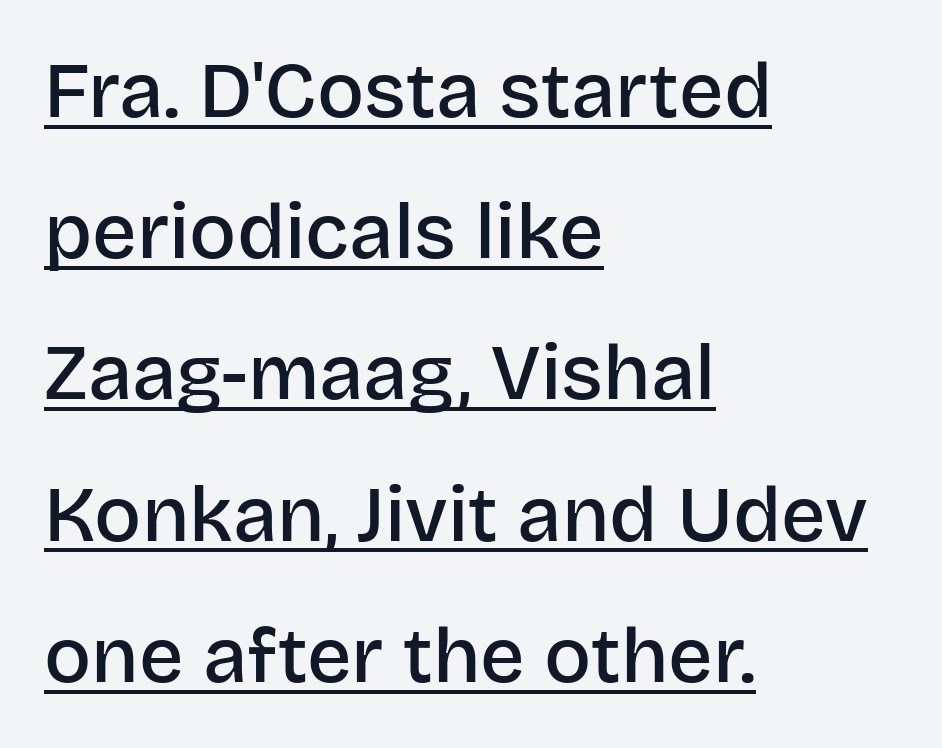
Each letter keeps its own natural width here, so spacing adapts to shape. Underline: present. Heft: intermediate — a semibold. Reading down the block, your eye returns to a fixed left position each line. A typesetter would mark this as roman, not italic.
